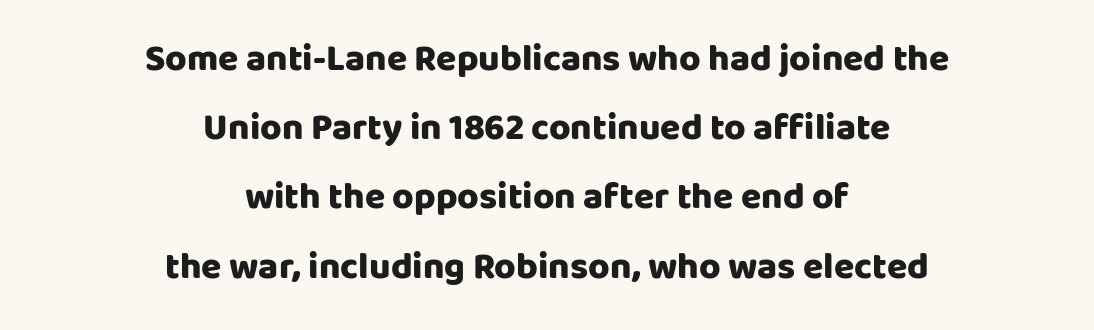
The image shows 37 px heavy sans-serif type, upright; set centered, line spacing 1.87x, normal letter spacing, not underlined; low stroke contrast and a large x-height.
